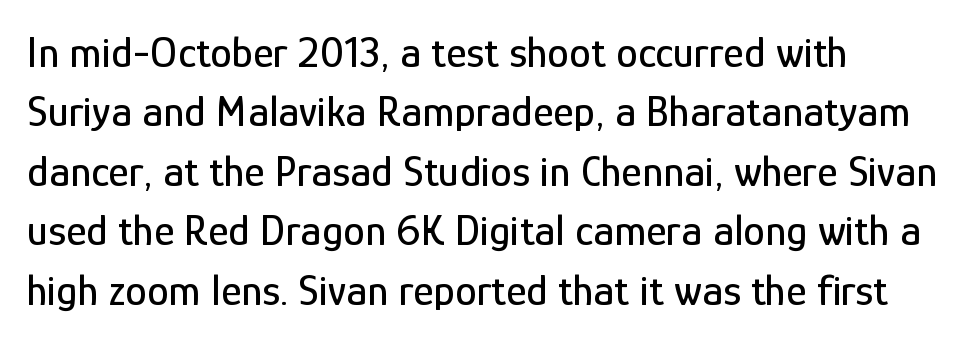
Q: Is the text italic (slanted)? A: No, it is upright.
Q: Is the typeface a serif or a sans-serif typeface? A: Sans-serif.
Q: Is the text underlined? A: No.
Q: How is the paragraph aligned? A: Left-aligned.
Q: Is the spacing between letters normal or unusually wide? A: Normal.
Q: Is the spacing between lines tight, normal or loose? A: Normal.
Q: Width (condensed, normal, or wide)? A: Condensed.
Q: Stroke contrast? A: Low.
Q: x-height? A: Medium.
Q: Monospaced? A: No.
